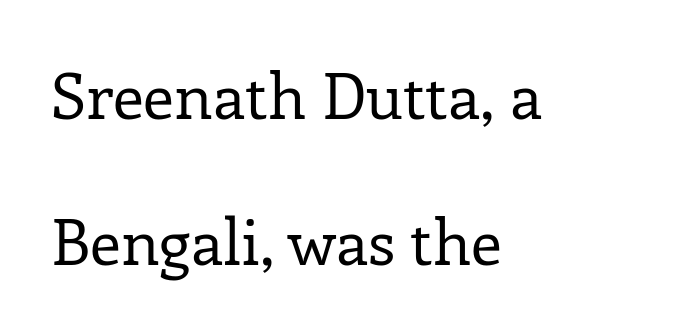
Q: Is the text bold? A: No.
Q: Is the text italic (slanted)? A: No, it is upright.
Q: Is the typeface a serif or a sans-serif typeface? A: Serif.
Q: Is the text underlined? A: No.
Q: How is the paragraph aligned? A: Left-aligned.
Q: Is the spacing between letters normal or unusually wide? A: Normal.
Q: Is the spacing between lines tight, normal or loose? A: Loose.
Q: Width (condensed, normal, or wide)? A: Normal.
Q: Stroke contrast? A: Low.
Q: x-height? A: Medium.
Q: Monospaced? A: No.
